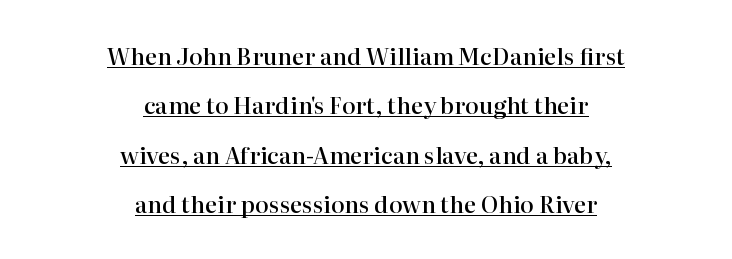
The image shows 23 px text type, upright; set centered, loose line spacing (2.15x), normal letter spacing, underlined.
